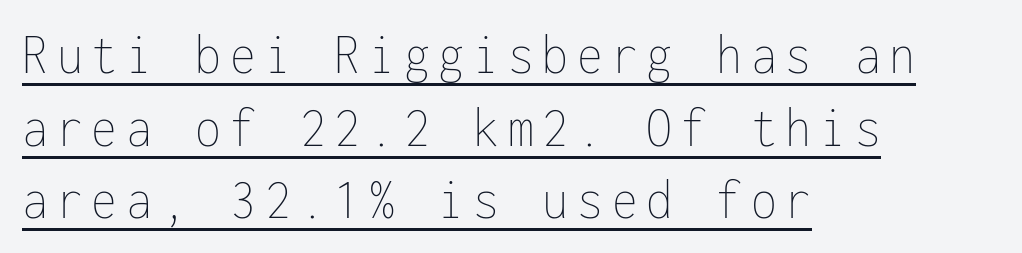
Has an underline been added? It has. This is roman type, the default non-slanted kind. The paragraph has a hard left edge and a soft right edge. Here the designer chose a console-style face with uniform glyph widths.
